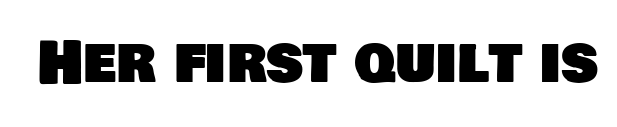
The image shows 58 px sans-serif type; set normal letter spacing, not underlined; low stroke contrast and a large x-height.
